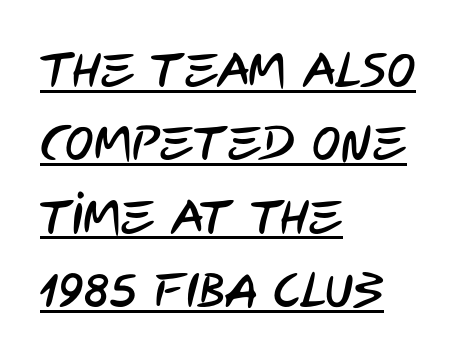
Q: Is the typeface a serif or a sans-serif typeface? A: Sans-serif.
Q: Is the text underlined? A: Yes.
Q: How is the paragraph aligned? A: Left-aligned.
Q: Is the spacing between letters normal or unusually wide? A: Normal.
Q: Is the spacing between lines tight, normal or loose? A: Normal.
Q: Width (condensed, normal, or wide)? A: Condensed.
Q: Stroke contrast? A: Low.
Q: x-height? A: Large.
Q: Monospaced? A: No.
